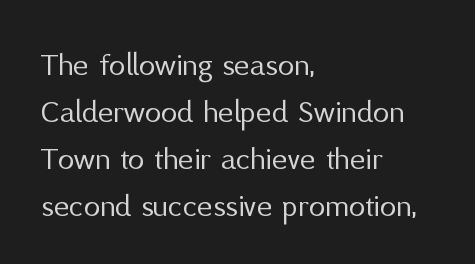
Q: Is the text bold? A: No.
Q: Is the text italic (slanted)? A: No, it is upright.
Q: Is the typeface a serif or a sans-serif typeface? A: Sans-serif.
Q: Is the text underlined? A: No.
Q: How is the paragraph aligned? A: Left-aligned.
Q: Is the spacing between letters normal or unusually wide? A: Normal.
Q: Is the spacing between lines tight, normal or loose? A: Normal.
Q: Width (condensed, normal, or wide)? A: Normal.
Q: Stroke contrast? A: Medium.
Q: x-height? A: Medium.
Q: Monospaced? A: No.
